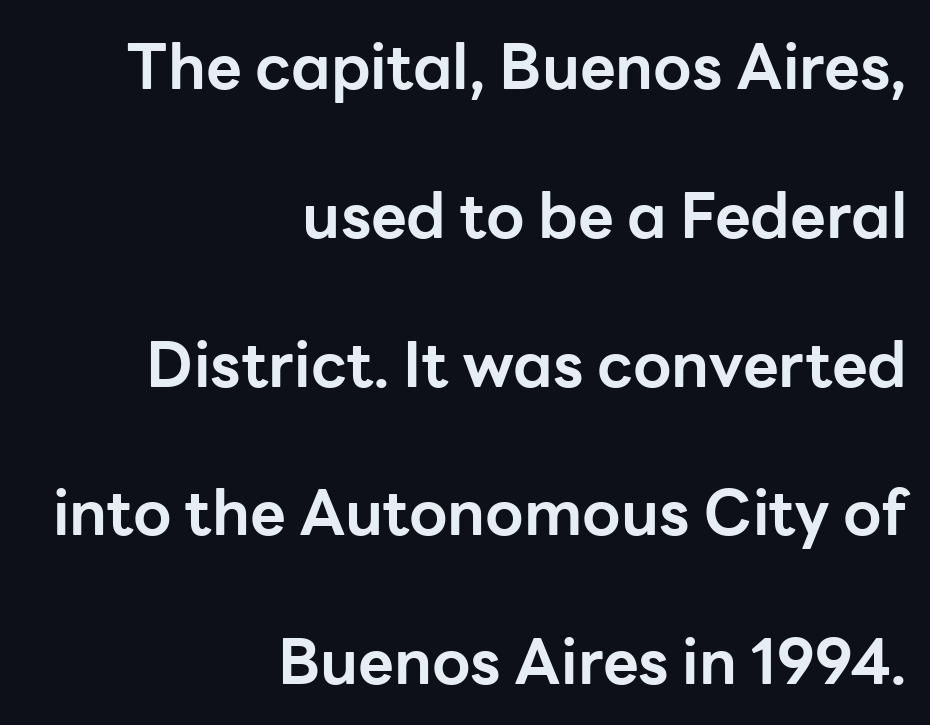
The image shows 62 px bold sans-serif type, upright; set right-aligned, loose line spacing (2.4x), normal letter spacing, not underlined; low stroke contrast and a medium x-height.
